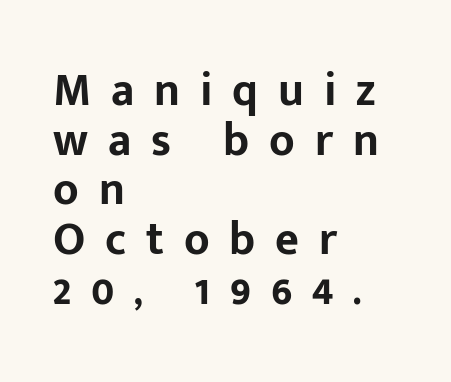
The passage shown is typed in a proportional face where columns would drift. If you drew a ruler down the left edge, every line would touch it. How would I describe the line gaps? Narrow and economical. The passage shown is not underscored anywhere. This is heavy type, rendered in bold.
